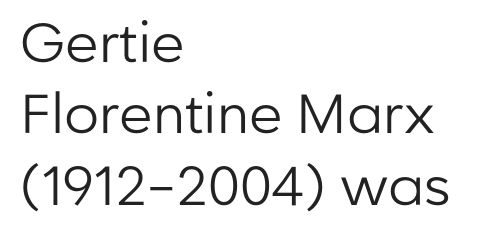
The image shows 55 px regular-weight sans-serif type, upright; set left-aligned, normal line spacing (1.3x), normal letter spacing, not underlined; low stroke contrast and a medium x-height.
